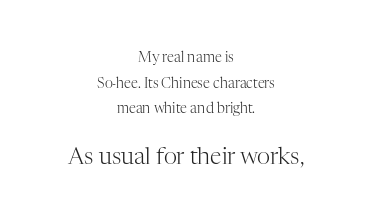
The image shows 23 px text type, upright; set centered, line spacing 1.83x, normal letter spacing, not underlined; the second (bottom) block is 1.64x larger.
